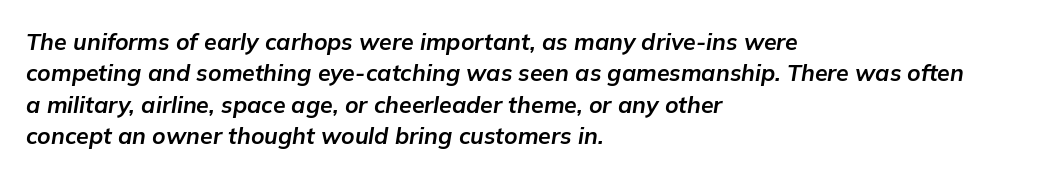
{"italic": "yes", "lean": "right", "slant_degrees": 9, "bold": "yes", "underline": "no", "align": "left", "line_spacing": "normal", "line_spacing_ratio": 1.36, "letter_spacing": "normal", "letter_spacing_em": 0.0, "glyph_px": 23}
